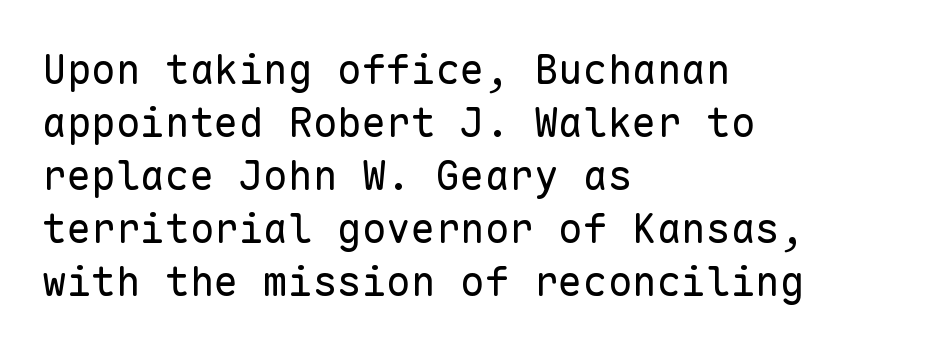
Note: no serifs on the glyphs. A typesetter would call this monospace, since all characters share one set width. This sample is left-justified, so line endings fall wherever the words run out. No extra tracking has been applied to these lines. On a weight scale, this lands at 450 or below.
